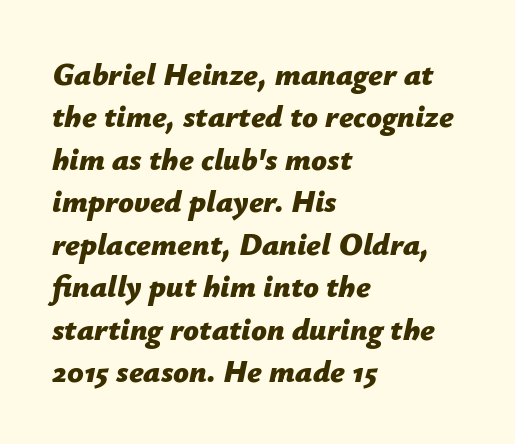
Q: Is the text bold? A: Yes.
Q: Is the text italic (slanted)? A: Yes, it leans right by about 12 degrees.
Q: Is the text underlined? A: No.
Q: How is the paragraph aligned? A: Left-aligned.
Q: Is the spacing between letters normal or unusually wide? A: Normal.
Q: Is the spacing between lines tight, normal or loose? A: Normal.
Q: Width (condensed, normal, or wide)? A: Normal.
Q: Stroke contrast? A: Low.
Q: x-height? A: Medium.
Q: Monospaced? A: No.
